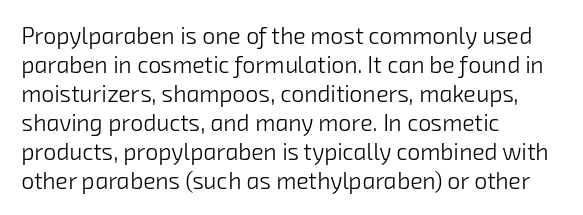
{"bold": "no", "underline": "no", "align": "left", "line_spacing": "normal", "line_spacing_ratio": 1.26, "letter_spacing": "normal", "letter_spacing_em": 0.0, "glyph_px": 23}
